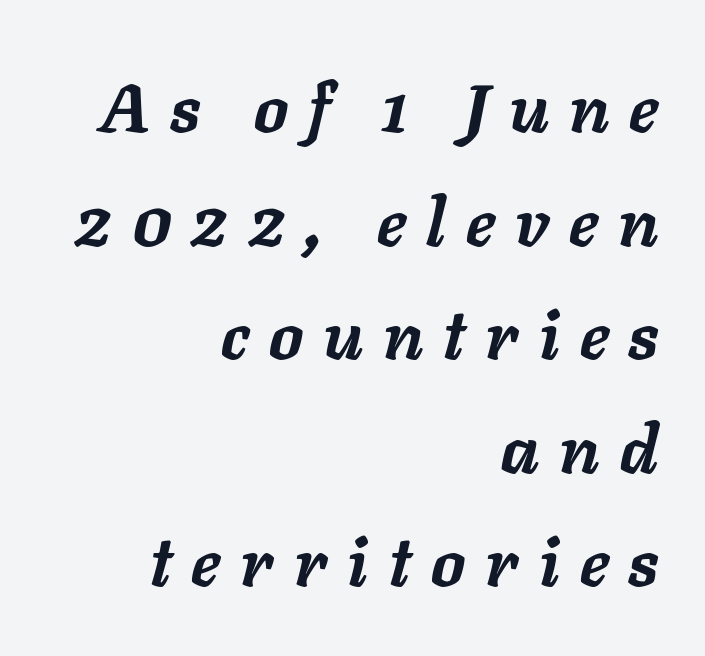
Varying glyph widths throughout — classic text-font behaviour. The strip under each line holds only bare page. The lettering tilts uniformly, giving the passage an italic look. Whoever set this chose a conventional vertical rhythm.
